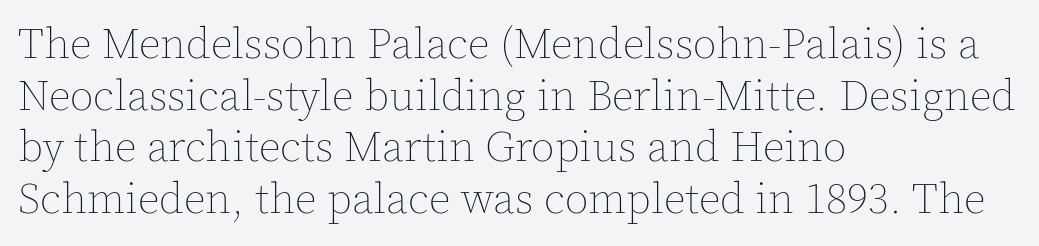
{"italic": "no", "bold": "no", "weight": "thin", "width": "normal", "x_height": "medium", "monospaced": "no", "underline": "no", "align": "left", "line_spacing_ratio": 1.2, "letter_spacing": "normal", "letter_spacing_em": 0.0, "glyph_px": 43}
